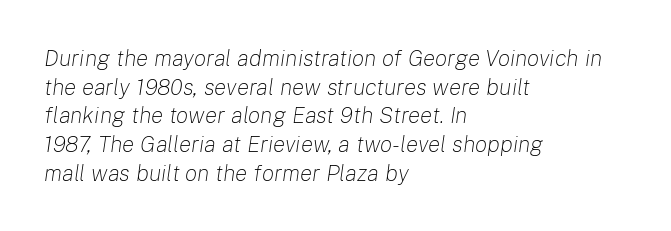
Q: Is the text bold? A: No.
Q: Is the text italic (slanted)? A: Yes, it leans right by about 8 degrees.
Q: Is the text underlined? A: No.
Q: How is the paragraph aligned? A: Left-aligned.
Q: Is the spacing between letters normal or unusually wide? A: Normal.
Q: Is the spacing between lines tight, normal or loose? A: Normal.
